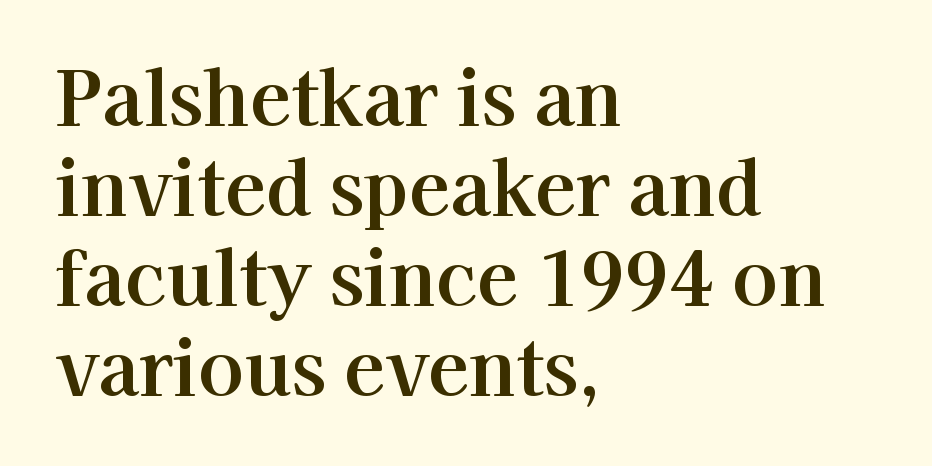
Classification — serif. In terms of letterspacing, this is plain default setting. Character widths vary here, with narrow letters taking less room than wide ones. Designer's note — italics off, roman on.
